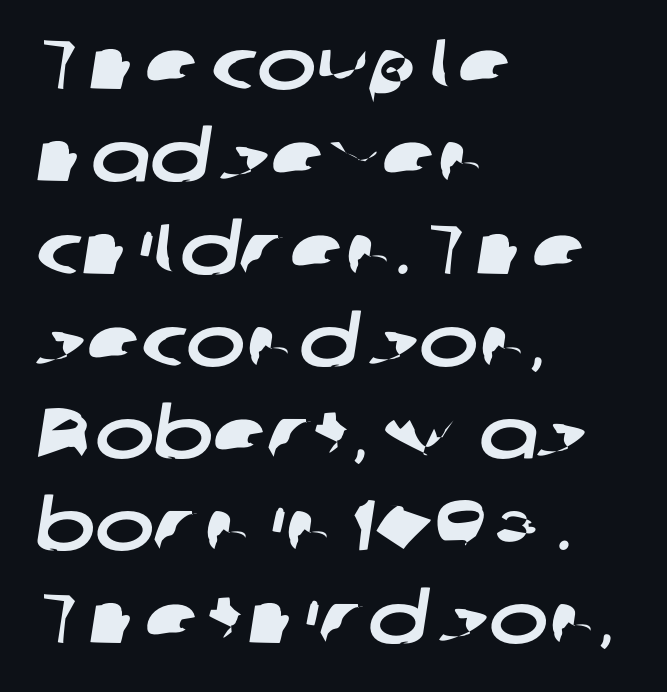
The image shows 71 px wide sans-serif type; set left-aligned, normal line spacing (1.3x), normal letter spacing, not underlined; low stroke contrast and a medium x-height.
